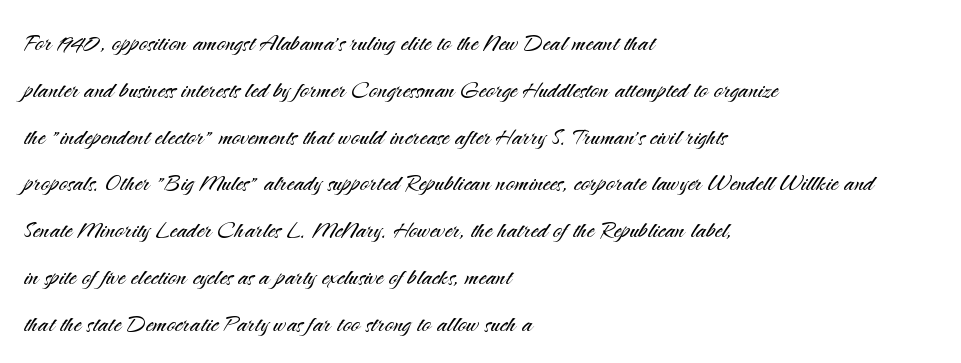
The image shows 30 px light sans-serif type; set left-aligned, normal line spacing (1.56x), normal letter spacing, not underlined; medium stroke contrast and a small x-height.
